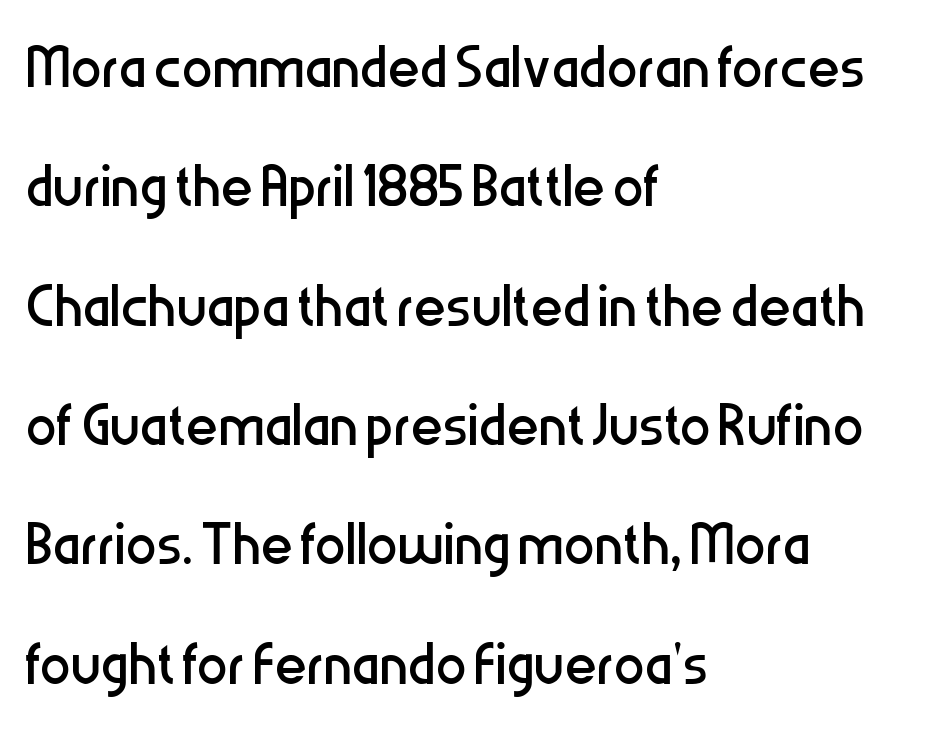
Looks like regular typesetting: each glyph gets only the width it needs. These lines keep a tight, regular rhythm from letter to letter. Classification — sans serif. Does the copy run flush right? No — it runs flush left.
